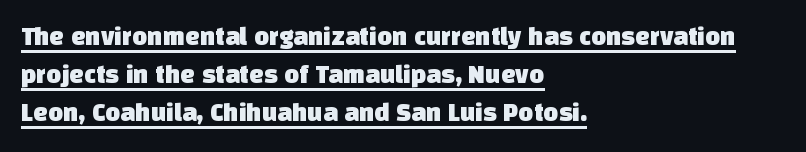
The image shows 26 px text type; set left-aligned, normal line spacing (1.46x), normal letter spacing, underlined.
